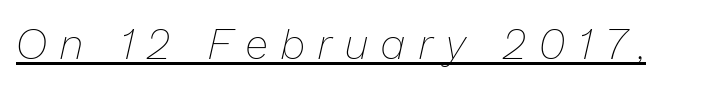
Q: Is the text bold? A: No.
Q: Is the text italic (slanted)? A: Yes, it leans right by about 13 degrees.
Q: Is the text underlined? A: Yes.
Q: Is the spacing between letters normal or unusually wide? A: Unusually wide.
Q: Width (condensed, normal, or wide)? A: Normal.
Q: Stroke contrast? A: Low.
Q: x-height? A: Medium.
Q: Monospaced? A: No.
